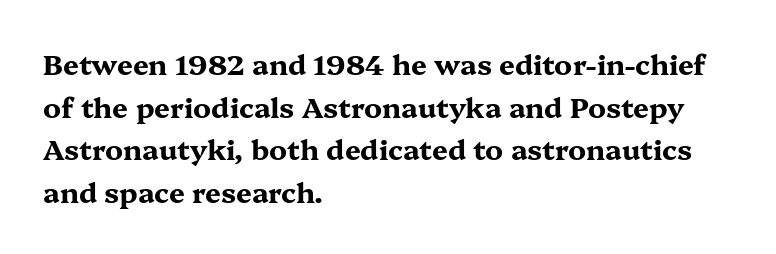
The image shows 28 px bold, wide serif type, upright; set left-aligned, normal line spacing (1.52x), normal letter spacing, not underlined; medium stroke contrast and a medium x-height.
